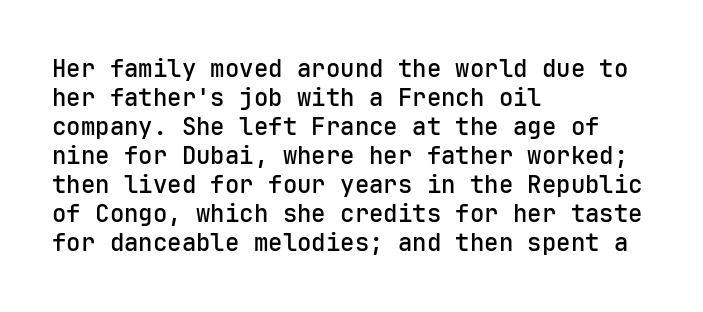
The image shows 24 px text type, upright; set left-aligned, line spacing 1.21x, normal letter spacing, not underlined.
